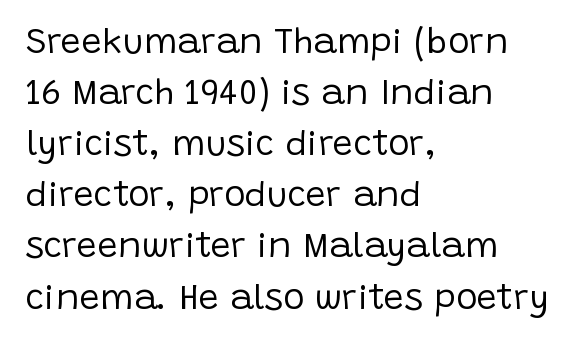
{"serif": "no", "italic": "no", "bold": "no", "weight": "regular", "width": "normal", "stroke_contrast": "low", "x_height": "large", "monospaced": "no", "underline": "no", "align": "left", "line_spacing": "normal", "line_spacing_ratio": 1.42, "letter_spacing": "normal", "letter_spacing_em": 0.0, "glyph_px": 36}
